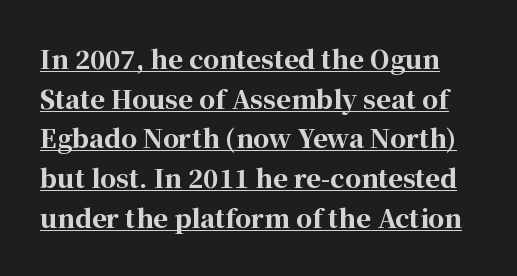
Glyph-to-glyph distance matches everyday printed text. Compared with typical paragraphs, the rows here are spaced about the same. Set as a true bold cut, around the 700 mark. The lettering stays uniformly vertical, giving the passage a roman look.
